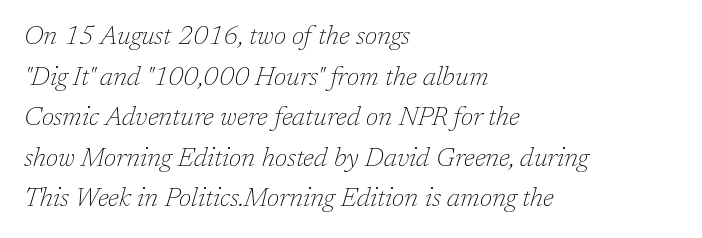
The image shows 26 px text type, italic (leaning right); set left-aligned, normal line spacing (1.56x), normal letter spacing, not underlined.
